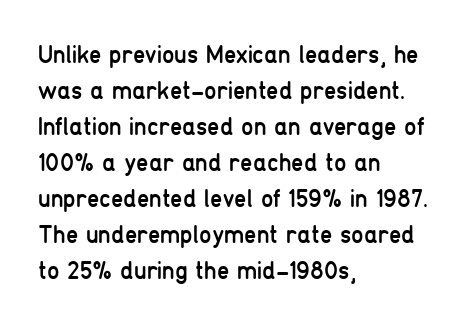
Q: Is the text bold? A: No.
Q: Is the text italic (slanted)? A: No, it is upright.
Q: Is the text underlined? A: No.
Q: How is the paragraph aligned? A: Left-aligned.
Q: Is the spacing between letters normal or unusually wide? A: Normal.
Q: Is the spacing between lines tight, normal or loose? A: Normal.
